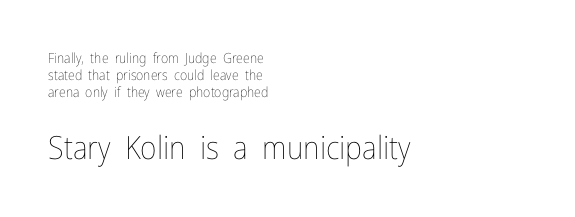
Every stem runs plumb, perpendicular to the baseline. A bare baseline throughout the passage. Compared with typical body copy, the letter spacing here is the same. These lines stack with their left ends in a neat column. Is the type heavy? It reads as light-to-regular instead. Top chunk: small. Bottom chunk: large.
